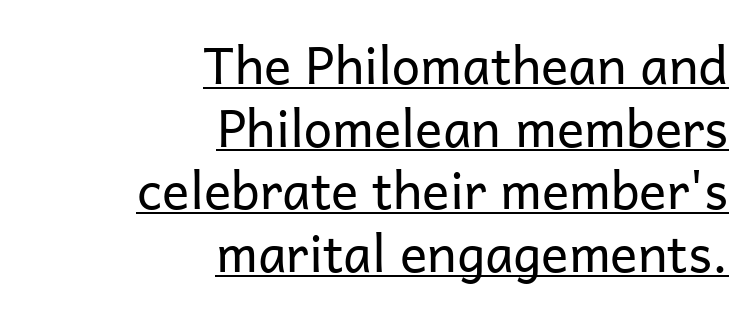
Q: Is the text bold? A: No.
Q: Is the text italic (slanted)? A: No, it is upright.
Q: Is the typeface a serif or a sans-serif typeface? A: Sans-serif.
Q: Is the text underlined? A: Yes.
Q: How is the paragraph aligned? A: Right-aligned.
Q: Is the spacing between letters normal or unusually wide? A: Normal.
Q: Width (condensed, normal, or wide)? A: Normal.
Q: Stroke contrast? A: Low.
Q: x-height? A: Medium.
Q: Monospaced? A: No.
